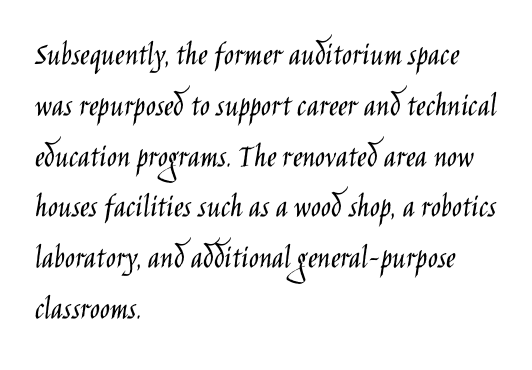
{"serif": "no", "bold": "no", "weight": "light", "width": "condensed", "stroke_contrast": "low", "x_height": "large", "monospaced": "no", "underline": "no", "align": "left", "line_spacing": "normal", "line_spacing_ratio": 1.54, "letter_spacing": "normal", "letter_spacing_em": 0.0, "glyph_px": 33}
